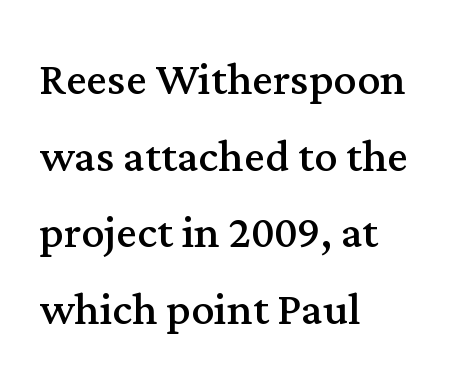
You could not count columns in this text — the font is proportionally spaced. Letters rest on an invisible, unmarked baseline. To sum up the face: it has serifs. Caption: standard tracking, unaltered. Characters remain perfectly vertical along every line. Leftover space on each line is placed entirely after the last word.
